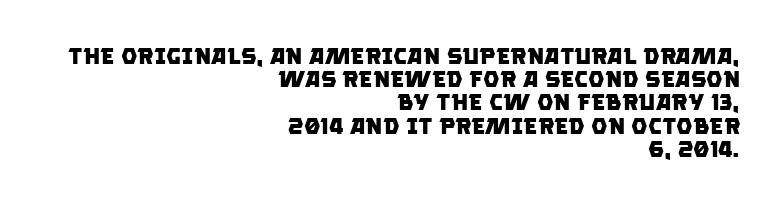
{"bold": "yes", "underline": "no", "align": "right", "line_spacing": "tight", "line_spacing_ratio": 1.01, "letter_spacing": "normal", "letter_spacing_em": 0.0, "glyph_px": 23}
